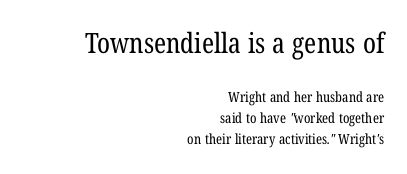
Q: Is the text bold? A: No.
Q: Is the typeface a serif or a sans-serif typeface? A: Serif.
Q: Is the text underlined? A: No.
Q: How is the paragraph aligned? A: Right-aligned.
Q: Is the spacing between letters normal or unusually wide? A: Normal.
Q: Is the spacing between lines tight, normal or loose? A: Normal.
Q: Which block of text is set in a larger size, the first (top) or the second (bottom)? A: The first (top) one.
Q: Width (condensed, normal, or wide)? A: Condensed.
Q: Stroke contrast? A: Low.
Q: x-height? A: Medium.
Q: Monospaced? A: No.
